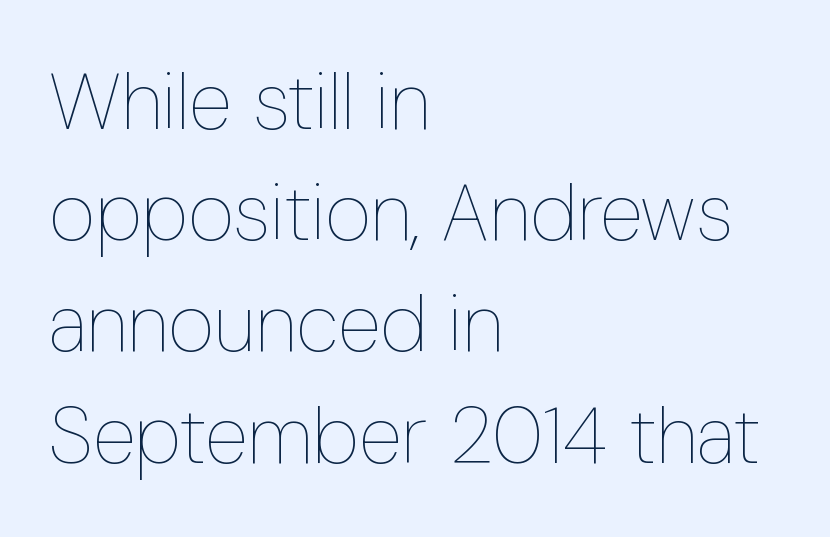
Q: Is the text bold? A: No.
Q: Is the text italic (slanted)? A: No, it is upright.
Q: Is the text underlined? A: No.
Q: How is the paragraph aligned? A: Left-aligned.
Q: Is the spacing between letters normal or unusually wide? A: Normal.
Q: Is the spacing between lines tight, normal or loose? A: Normal.
Q: Width (condensed, normal, or wide)? A: Condensed.
Q: Stroke contrast? A: Low.
Q: x-height? A: Medium.
Q: Monospaced? A: No.
